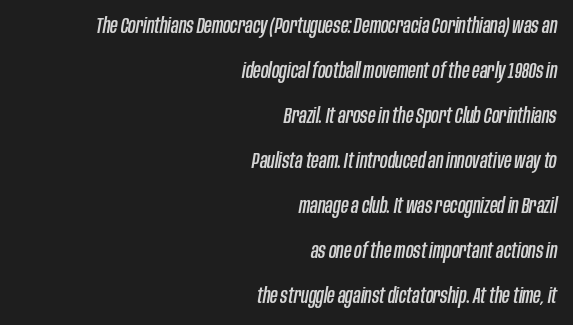
The image shows 21 px text type, italic (leaning right); set right-aligned, loose line spacing (2.14x), normal letter spacing, not underlined.
